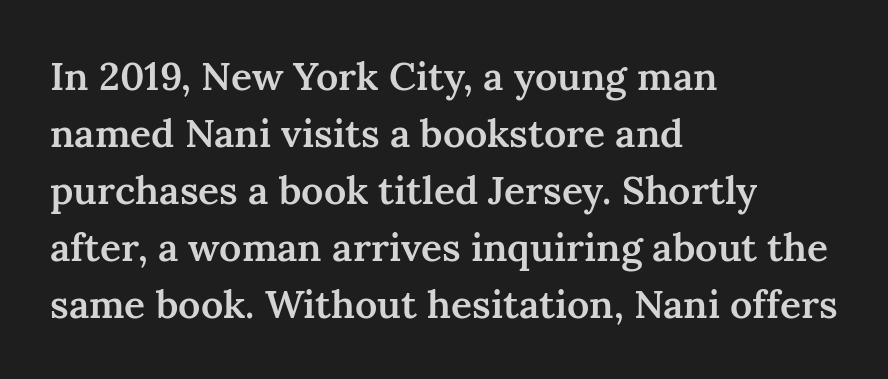
Q: Is the text bold? A: Semi-bold.
Q: Is the text italic (slanted)? A: No, it is upright.
Q: Is the typeface a serif or a sans-serif typeface? A: Serif.
Q: Is the text underlined? A: No.
Q: How is the paragraph aligned? A: Left-aligned.
Q: Is the spacing between letters normal or unusually wide? A: Normal.
Q: Is the spacing between lines tight, normal or loose? A: Normal.
Q: Width (condensed, normal, or wide)? A: Normal.
Q: Stroke contrast? A: Medium.
Q: x-height? A: Medium.
Q: Monospaced? A: No.
